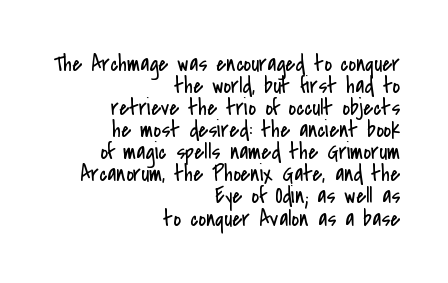
The image shows 23 px text type, upright; set right-aligned, tight line spacing (0.96x), normal letter spacing, not underlined.
